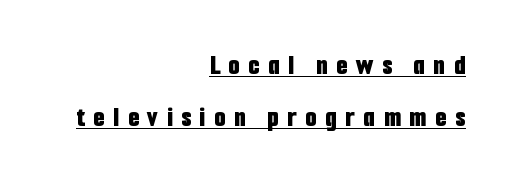
{"serif": "no", "italic": "no", "bold": "yes", "weight": "bold", "width": "condensed", "stroke_contrast": "low", "x_height": "medium", "monospaced": "no", "underline": "yes", "align": "right", "line_spacing_ratio": 1.79, "letter_spacing": "wide", "letter_spacing_em": 0.3, "glyph_px": 29}
